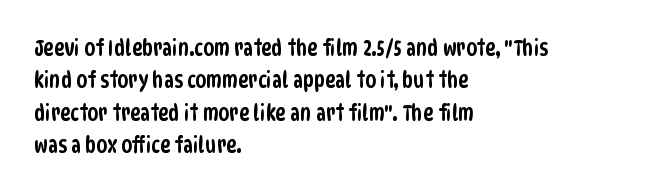
The image shows 22 px text type; set left-aligned, normal line spacing (1.47x), normal letter spacing, not underlined.
